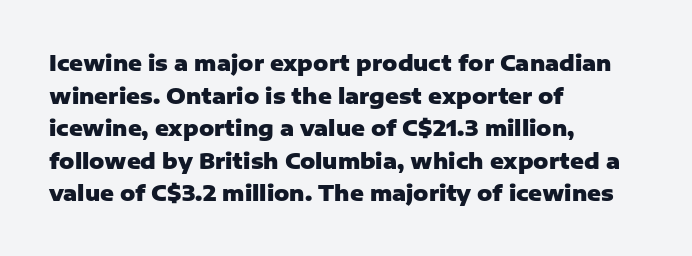
{"italic": "no", "bold": "yes", "underline": "no", "align": "left", "line_spacing": "normal", "line_spacing_ratio": 1.55, "letter_spacing": "normal", "letter_spacing_em": 0.0, "glyph_px": 21}
